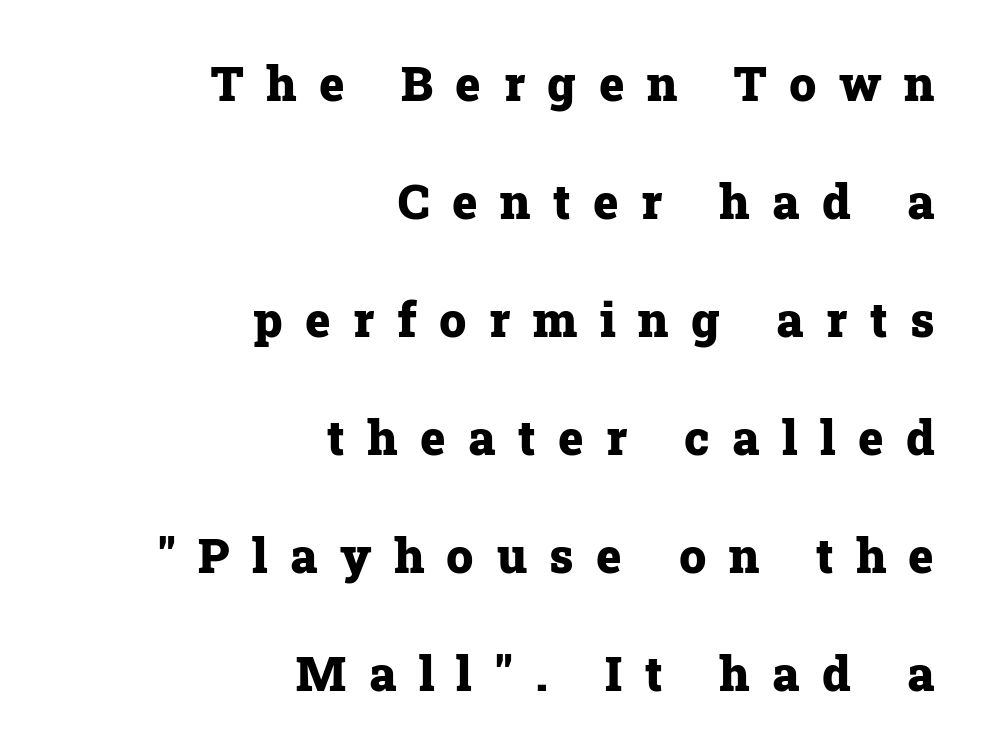
The image shows 48 px heavy serif type, upright; set right-aligned, loose line spacing (2.46x), unusually wide letter spacing (+0.47 em), not underlined; low stroke contrast and a medium x-height.
